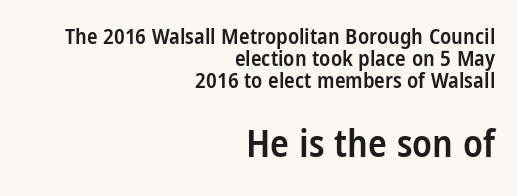
The image shows 39 px semibold, condensed sans-serif type, upright; set right-aligned, tight line spacing (1.0x), normal letter spacing, not underlined; the second (bottom) block is 1.77x larger; low stroke contrast and a large x-height.
